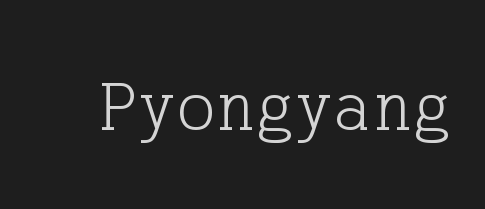
No extra ink here — the face is not bold. No extra tracking has been applied to these lines. Clear beneath every line of the passage. Letterform terminals end in serifs throughout the passage. Vertical strokes here are truly vertical.
